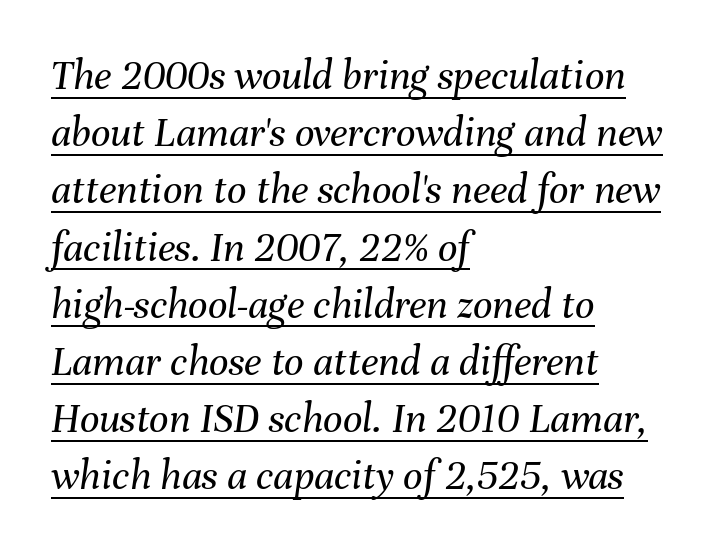
The image shows 43 px regular-weight type, italic (leaning right); set left-aligned, normal line spacing (1.33x), normal letter spacing, underlined; medium stroke contrast and a medium x-height.
